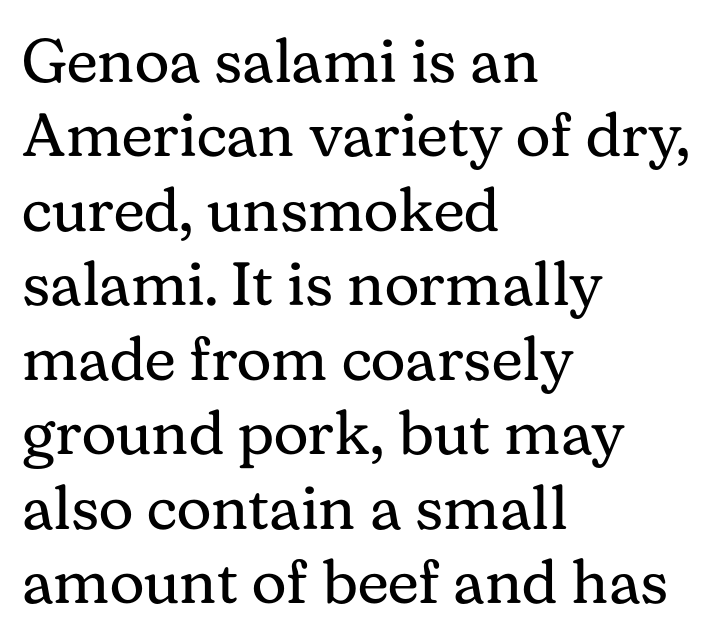
These lines keep a tight, regular rhythm from letter to letter. These lines are set flush left with a ragged right edge. Look at the bottom of the vertical strokes: they flare into serifs here. The gap between lines stays unmarked.
